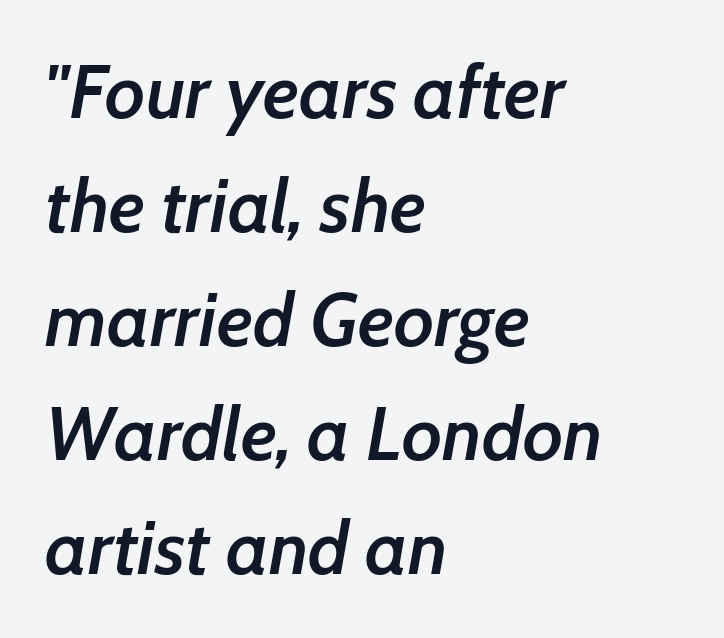
Q: Is the text bold? A: Semi-bold.
Q: Is the text italic (slanted)? A: Yes, it leans right by about 7 degrees.
Q: Is the text underlined? A: No.
Q: How is the paragraph aligned? A: Left-aligned.
Q: Is the spacing between letters normal or unusually wide? A: Normal.
Q: Is the spacing between lines tight, normal or loose? A: Normal.
Q: Width (condensed, normal, or wide)? A: Normal.
Q: Stroke contrast? A: Low.
Q: x-height? A: Medium.
Q: Monospaced? A: No.
